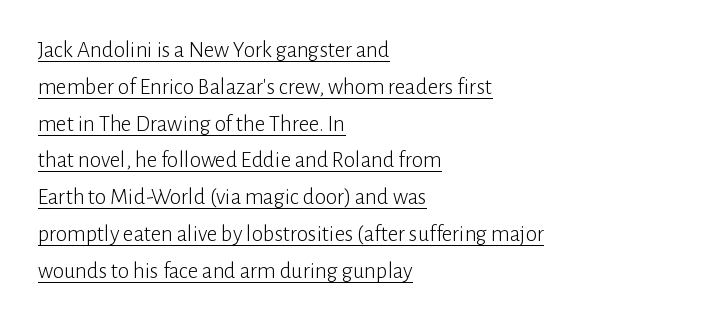
The text block is weighted toward the left margin, trailing off unevenly rightward. The gaps between neighbouring characters are ordinary and unremarkable. Compared with a typical body face, this is equally light or lighter still. The rendering uses the underline text-decoration. Line spacing here is normal.
